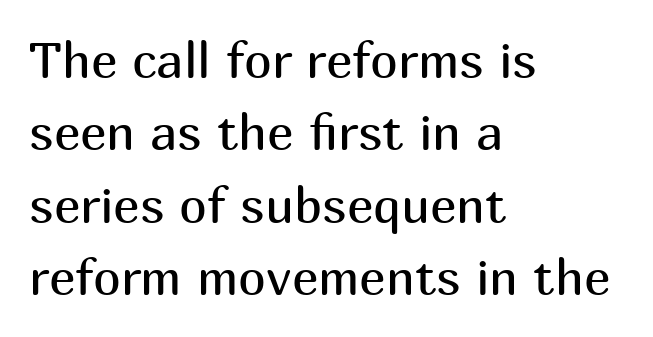
Q: Is the text bold? A: No.
Q: Is the text italic (slanted)? A: No, it is upright.
Q: Is the typeface a serif or a sans-serif typeface? A: Sans-serif.
Q: Is the text underlined? A: No.
Q: How is the paragraph aligned? A: Left-aligned.
Q: Is the spacing between letters normal or unusually wide? A: Normal.
Q: Is the spacing between lines tight, normal or loose? A: Normal.
Q: Width (condensed, normal, or wide)? A: Normal.
Q: Stroke contrast? A: Medium.
Q: x-height? A: Medium.
Q: Monospaced? A: No.
